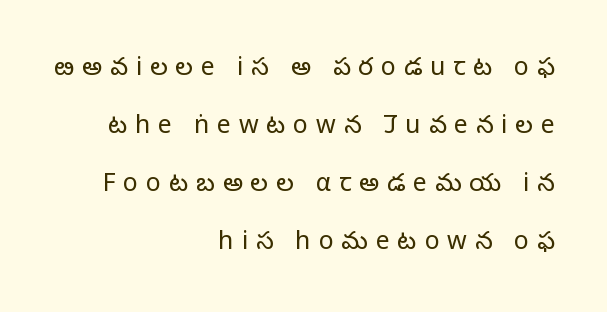
{"italic": "no", "bold": "no", "underline": "no", "align": "right", "line_spacing": "loose", "line_spacing_ratio": 2.32, "letter_spacing": "wide", "letter_spacing_em": 0.31, "glyph_px": 25}
